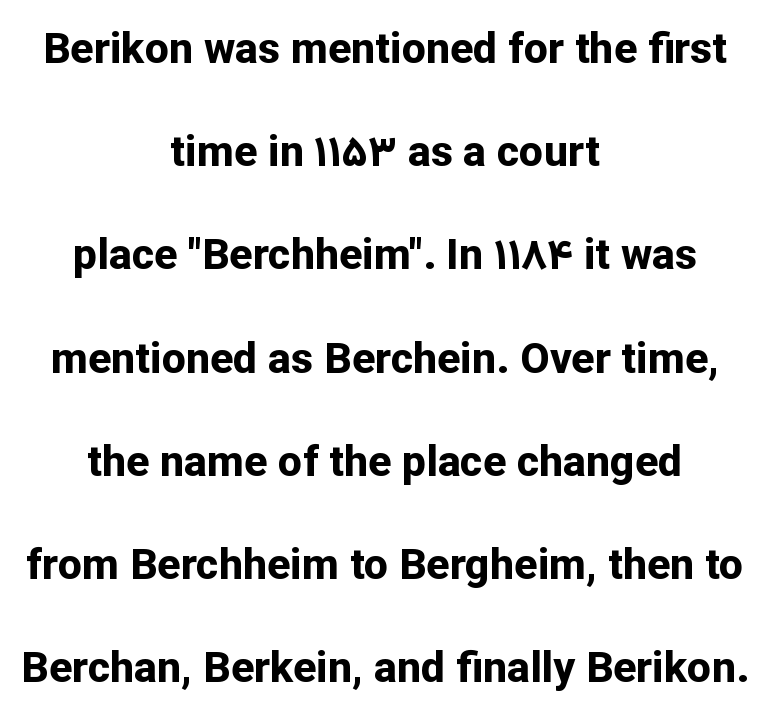
The passage shown has conventional tracking throughout. Its strokes are broad and dark, the hallmark of bold type. Compared with typical paragraphs, the rows here are farther apart. Notice how the stems are strictly vertical — no italics here. Glance below the letters and you will spot only blank space. The characters display no serif detailing; their extremities are plain.
